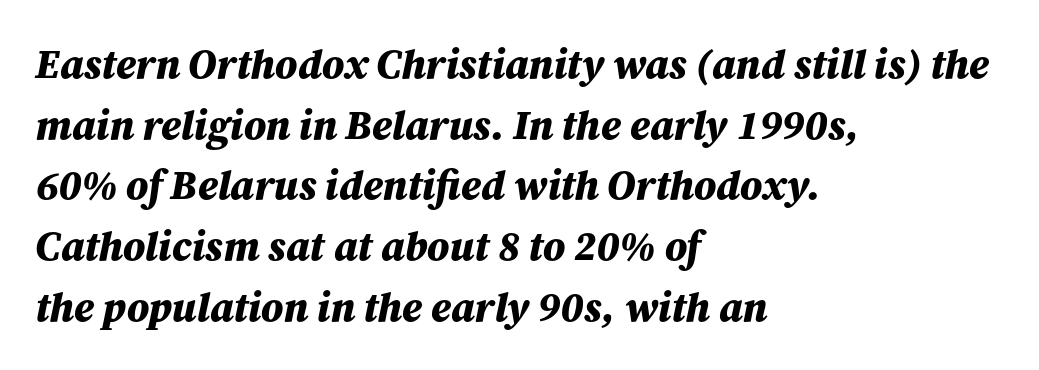
Q: Is the text bold? A: Yes.
Q: Is the text italic (slanted)? A: Yes, it leans right by about 12 degrees.
Q: Is the text underlined? A: No.
Q: How is the paragraph aligned? A: Left-aligned.
Q: Is the spacing between letters normal or unusually wide? A: Normal.
Q: Is the spacing between lines tight, normal or loose? A: Normal.
Q: Width (condensed, normal, or wide)? A: Normal.
Q: Stroke contrast? A: Medium.
Q: x-height? A: Medium.
Q: Monospaced? A: No.
